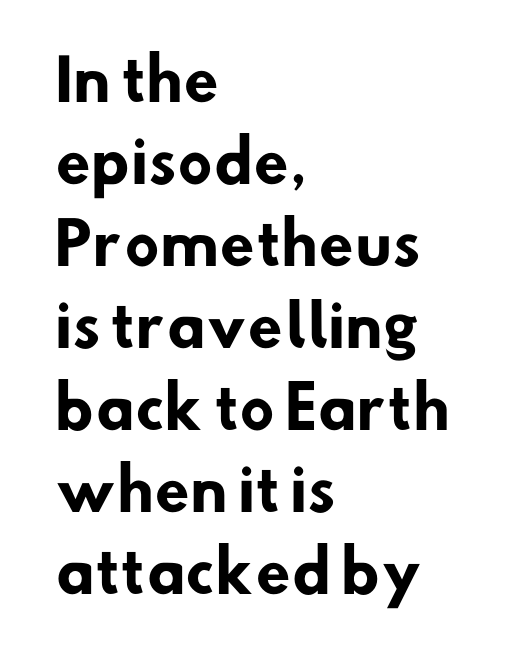
The image shows 57 px heavy sans-serif type; set left-aligned, normal line spacing (1.44x), normal letter spacing, not underlined; low stroke contrast and a small x-height.
